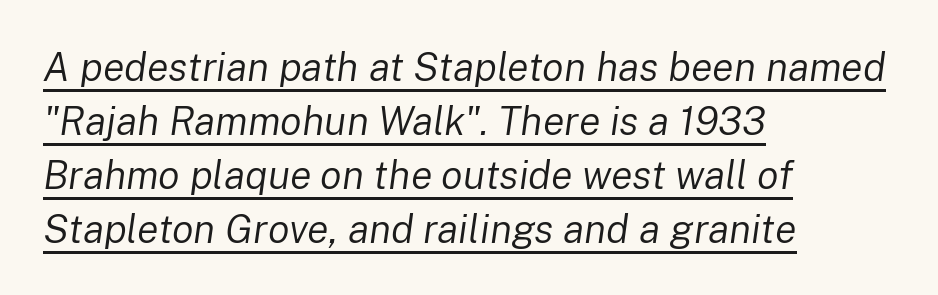
The image shows 40 px regular-weight type, italic (leaning right); set left-aligned, normal line spacing (1.35x), normal letter spacing, underlined; low stroke contrast and a medium x-height.
